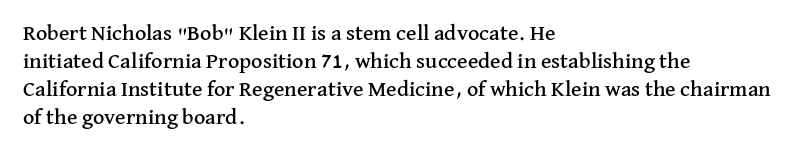
The image shows 22 px text type, upright; set left-aligned, normal line spacing (1.28x), normal letter spacing, not underlined.
